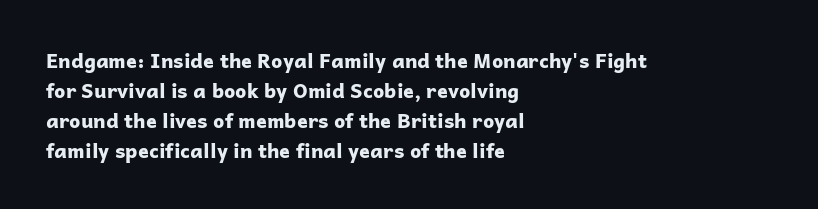
Q: Is the text bold? A: Yes.
Q: Is the text italic (slanted)? A: No, it is upright.
Q: Is the text underlined? A: No.
Q: How is the paragraph aligned? A: Left-aligned.
Q: Is the spacing between letters normal or unusually wide? A: Normal.
Q: Is the spacing between lines tight, normal or loose? A: Normal.
